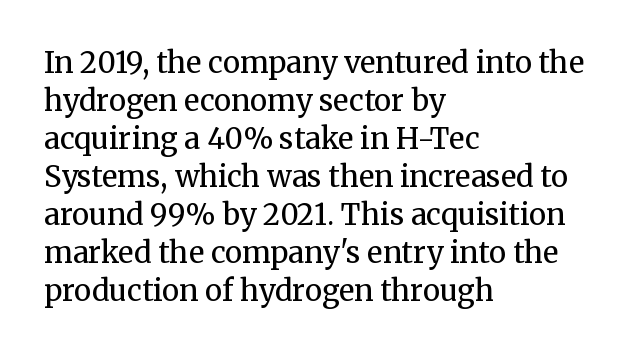
The image shows 29 px regular-weight serif type, upright; set left-aligned, normal line spacing (1.31x), normal letter spacing, not underlined; medium stroke contrast and a medium x-height.
